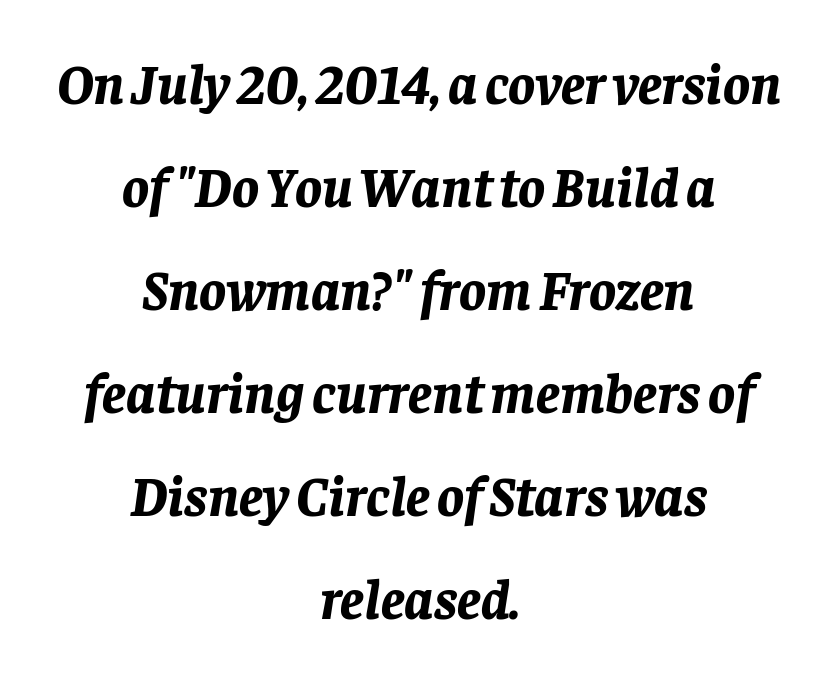
Q: Is the text bold? A: Yes.
Q: Is the text italic (slanted)? A: Yes, it leans right by about 8 degrees.
Q: Is the text underlined? A: No.
Q: How is the paragraph aligned? A: Centered.
Q: Is the spacing between letters normal or unusually wide? A: Normal.
Q: Width (condensed, normal, or wide)? A: Normal.
Q: Stroke contrast? A: Low.
Q: x-height? A: Large.
Q: Monospaced? A: No.
